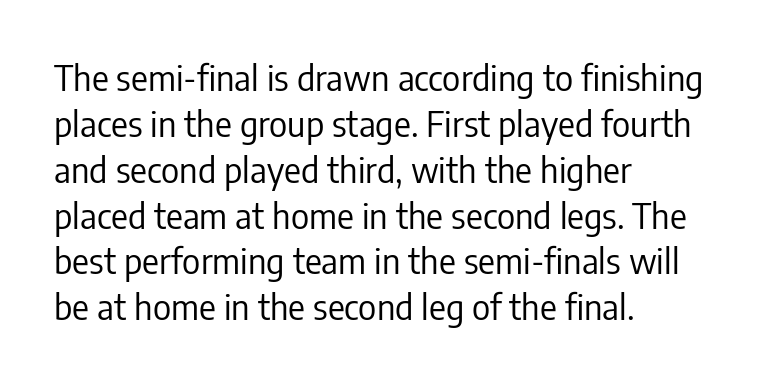
Q: Is the text bold? A: No.
Q: Is the text italic (slanted)? A: No, it is upright.
Q: Is the typeface a serif or a sans-serif typeface? A: Sans-serif.
Q: Is the text underlined? A: No.
Q: How is the paragraph aligned? A: Left-aligned.
Q: Is the spacing between letters normal or unusually wide? A: Normal.
Q: Is the spacing between lines tight, normal or loose? A: Normal.
Q: Width (condensed, normal, or wide)? A: Condensed.
Q: Stroke contrast? A: Low.
Q: x-height? A: Medium.
Q: Monospaced? A: No.
